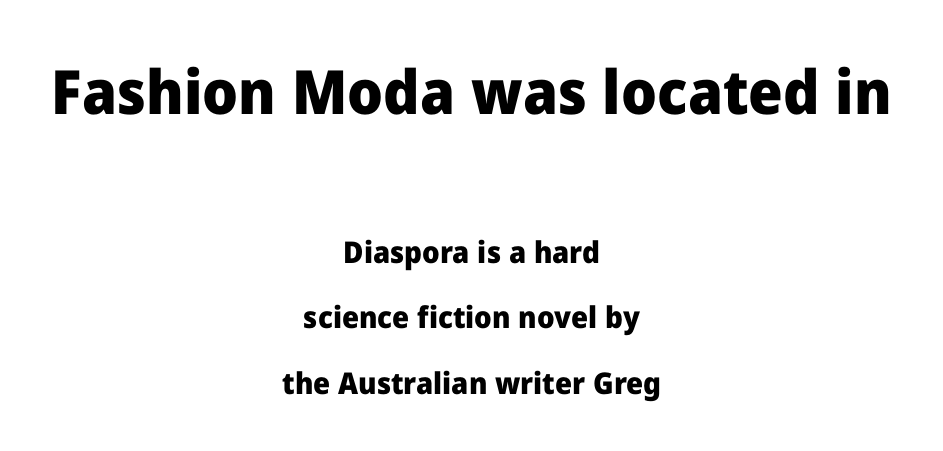
Stroke thickness is high; the sample reads as a true bold. The gap between lines stays unmarked. The lines are spread far apart with generous leading. The text was rendered using a sans face with plain stroke endings.
